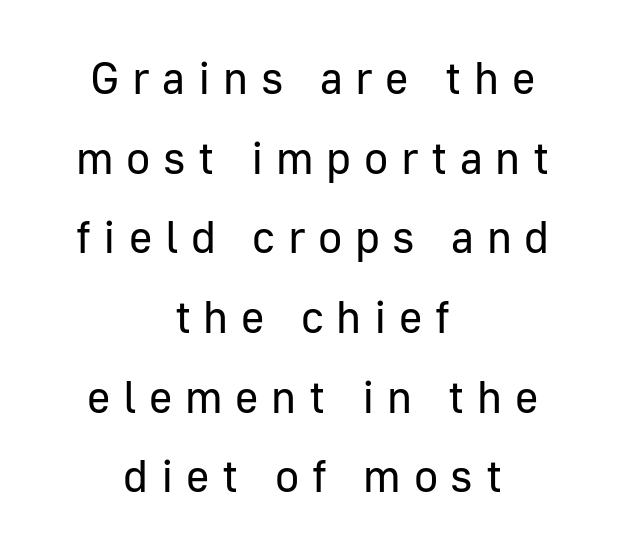
Varying glyph widths throughout — classic text-font behaviour. The passage shown is not bold in any degree. Is there any slant? The stems are plumb. Tracking here is generous; glyphs stand well apart from one another.
